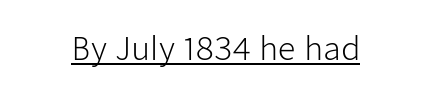
Q: Is the text bold? A: No.
Q: Is the text italic (slanted)? A: No, it is upright.
Q: Is the typeface a serif or a sans-serif typeface? A: Sans-serif.
Q: Is the text underlined? A: Yes.
Q: Is the spacing between letters normal or unusually wide? A: Normal.
Q: Width (condensed, normal, or wide)? A: Normal.
Q: Stroke contrast? A: Low.
Q: x-height? A: Medium.
Q: Monospaced? A: No.
